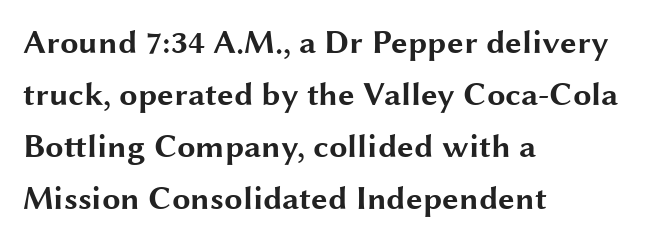
{"serif": "no", "italic": "no", "bold": "yes", "weight": "bold", "width": "wide", "stroke_contrast": "medium", "x_height": "medium", "monospaced": "no", "underline": "no", "align": "left", "line_spacing": "normal", "line_spacing_ratio": 1.58, "letter_spacing": "normal", "letter_spacing_em": 0.0, "glyph_px": 33}
